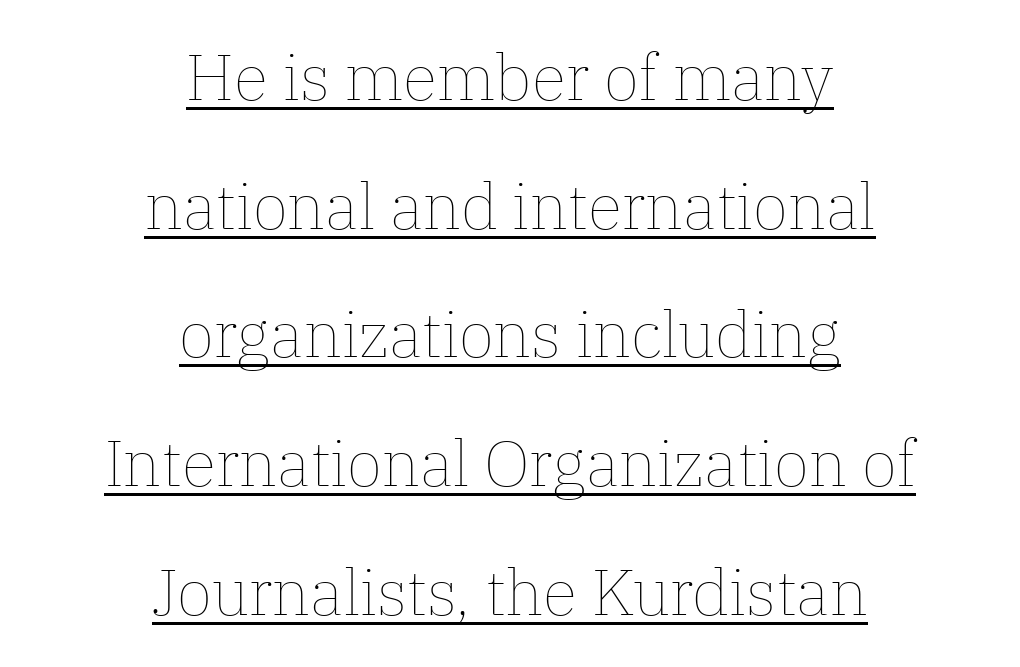
{"italic": "no", "bold": "no", "weight": "thin", "width": "normal", "stroke_contrast": "low", "x_height": "medium", "monospaced": "no", "underline": "yes", "align": "center", "line_spacing": "loose", "line_spacing_ratio": 2.01, "letter_spacing": "normal", "letter_spacing_em": 0.0, "glyph_px": 64}
